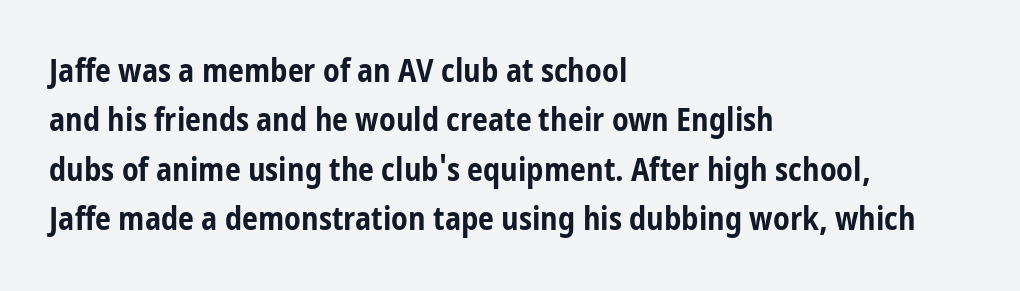
The image shows 32 px bold, condensed sans-serif type, upright; set left-aligned, normal line spacing (1.54x), normal letter spacing, not underlined; low stroke contrast and a medium x-height.
